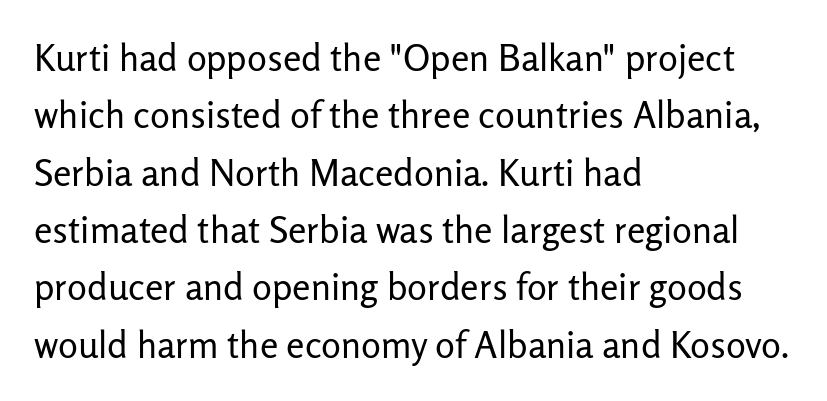
Anything drawn beneath the words? Only blank space. Each word holds together tightly as a unit, with standard inter-letter gaps. The type family on display is of the sans-serif kind. Note the varied advance widths — an 'i' is clearly narrower than an 'm'.
